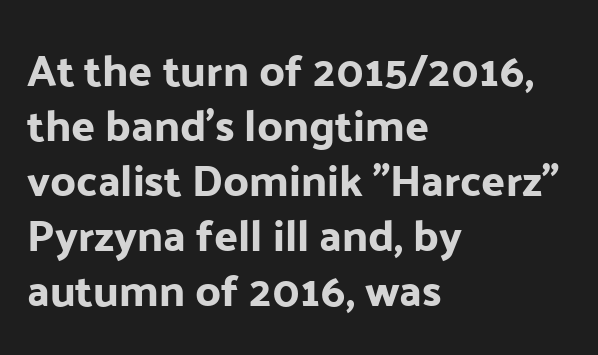
{"serif": "no", "italic": "no", "width": "normal", "stroke_contrast": "low", "x_height": "medium", "monospaced": "no", "underline": "no", "align": "left", "line_spacing": "normal", "line_spacing_ratio": 1.25, "letter_spacing": "normal", "letter_spacing_em": 0.0, "glyph_px": 44}
